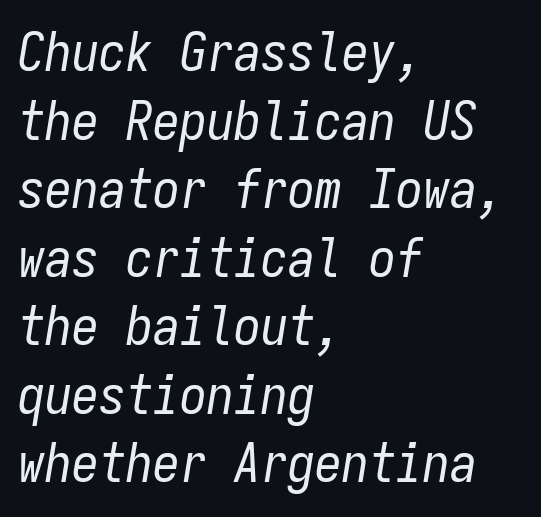
Q: Is the text bold? A: No.
Q: Is the text italic (slanted)? A: Yes, it leans right by about 9 degrees.
Q: Is the text underlined? A: No.
Q: How is the paragraph aligned? A: Left-aligned.
Q: Is the spacing between letters normal or unusually wide? A: Normal.
Q: Is the spacing between lines tight, normal or loose? A: Normal.
Q: Width (condensed, normal, or wide)? A: Condensed.
Q: Stroke contrast? A: Low.
Q: x-height? A: Medium.
Q: Monospaced? A: Yes.
